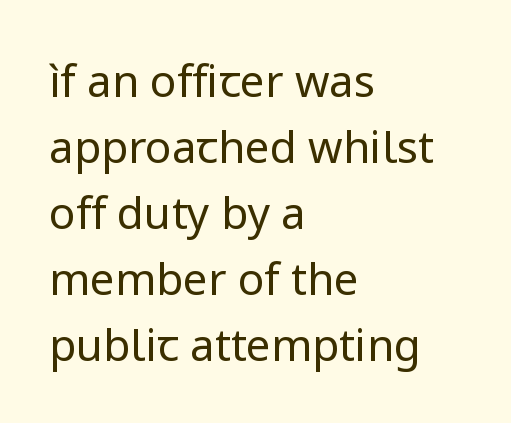
The image shows 44 px regular-weight sans-serif type, upright; set left-aligned, normal line spacing (1.5x), normal letter spacing, not underlined; low stroke contrast and a medium x-height.
